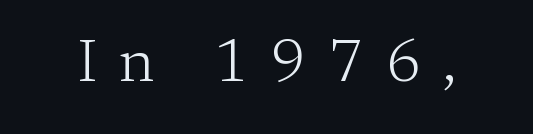
{"serif": "yes", "italic": "no", "bold": "no", "weight": "light", "width": "normal", "stroke_contrast": "low", "x_height": "medium", "monospaced": "no", "underline": "no", "letter_spacing": "wide", "letter_spacing_em": 0.36, "glyph_px": 61}
